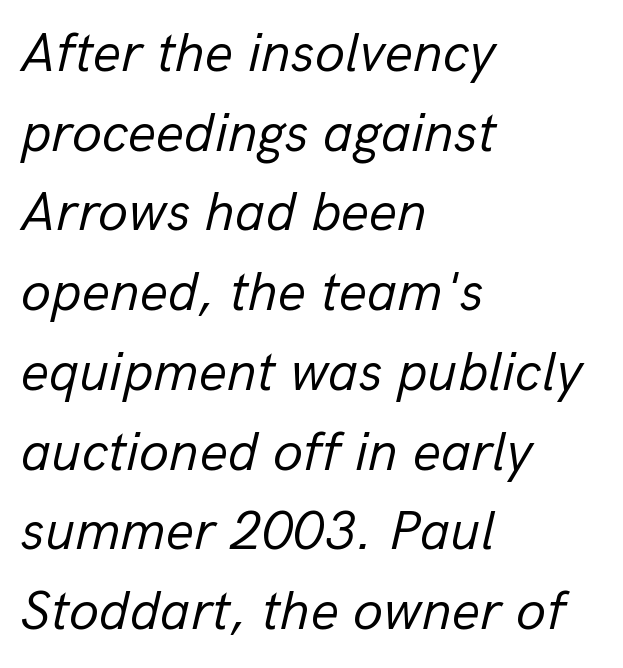
The image shows 55 px regular-weight type, italic (leaning right); set left-aligned, normal line spacing (1.45x), normal letter spacing, not underlined; low stroke contrast and a medium x-height.
